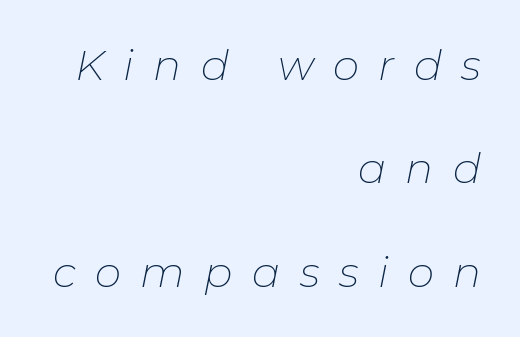
{"italic": "yes", "lean": "right", "slant_degrees": 11, "bold": "no", "weight": "thin", "width": "normal", "stroke_contrast": "low", "x_height": "medium", "monospaced": "no", "underline": "no", "align": "right", "line_spacing": "loose", "line_spacing_ratio": 2.46, "letter_spacing": "wide", "letter_spacing_em": 0.46, "glyph_px": 42}
